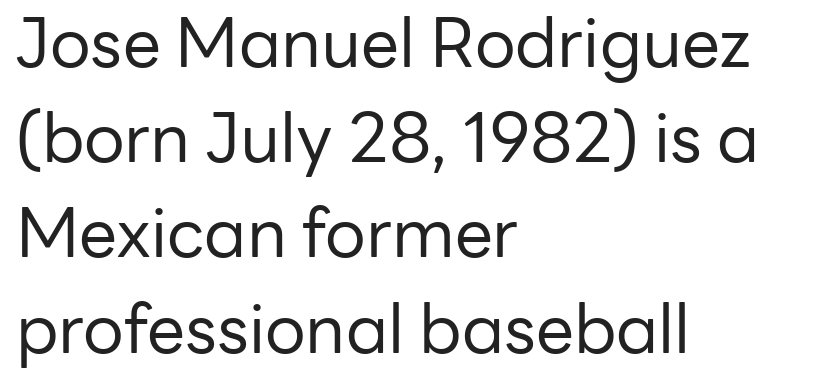
{"serif": "no", "italic": "no", "bold": "no", "weight": "regular", "width": "normal", "stroke_contrast": "low", "x_height": "medium", "monospaced": "no", "underline": "no", "align": "left", "line_spacing": "normal", "line_spacing_ratio": 1.4, "letter_spacing": "normal", "letter_spacing_em": 0.0, "glyph_px": 68}
